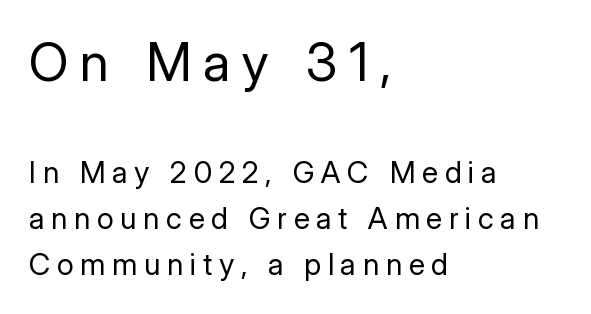
The image shows 53 px regular-weight sans-serif type, upright; set left-aligned, normal line spacing (1.54x), unusually wide letter spacing (+0.22 em), not underlined; the first (top) block is 1.77x larger; low stroke contrast and a medium x-height.
